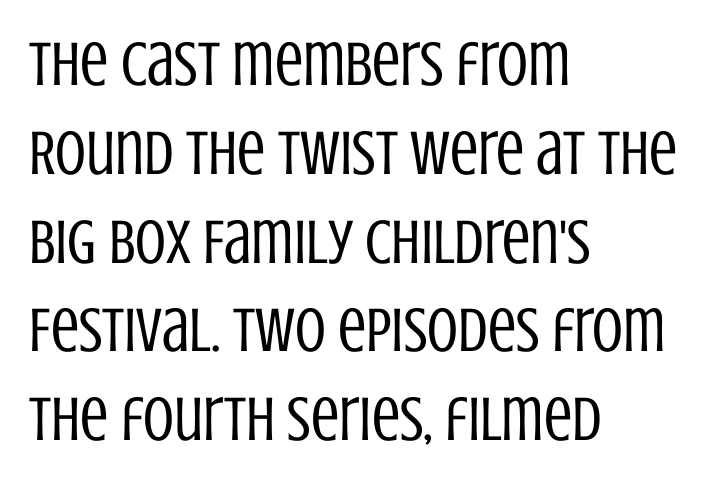
The letterforms sit at book weight or below. The compositor pushed each line to the left boundary. Serifs: no, the terminals of the letterforms are clean. Quick note: not italic, upright.
